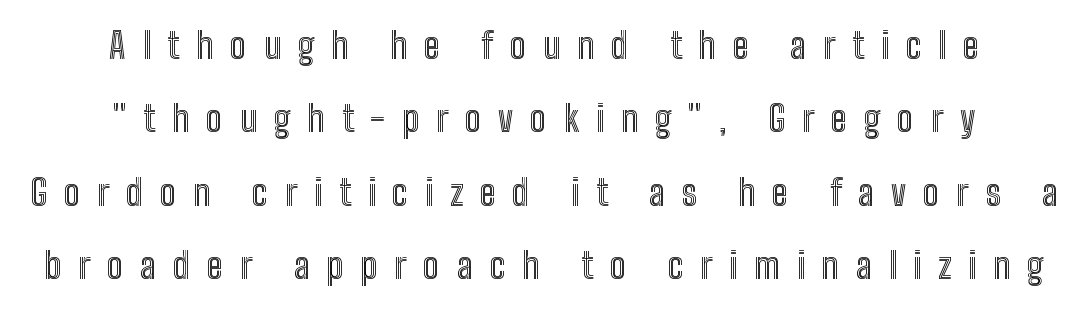
Q: Is the text italic (slanted)? A: No, it is upright.
Q: Is the text underlined? A: No.
Q: How is the paragraph aligned? A: Centered.
Q: Is the spacing between letters normal or unusually wide? A: Unusually wide.
Q: Is the spacing between lines tight, normal or loose? A: Loose.
Q: Width (condensed, normal, or wide)? A: Condensed.
Q: x-height? A: Medium.
Q: Monospaced? A: No.
